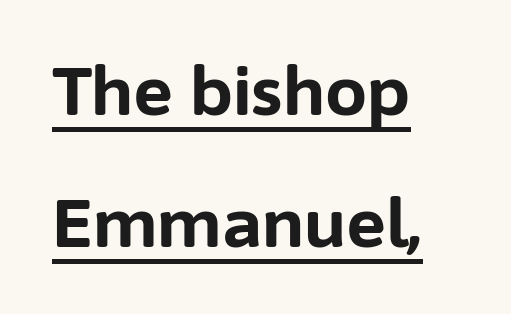
{"serif": "no", "italic": "no", "bold": "yes", "weight": "bold", "width": "normal", "stroke_contrast": "low", "x_height": "medium", "monospaced": "no", "underline": "yes", "align": "left", "line_spacing": "loose", "line_spacing_ratio": 1.97, "letter_spacing": "normal", "letter_spacing_em": 0.0, "glyph_px": 67}
